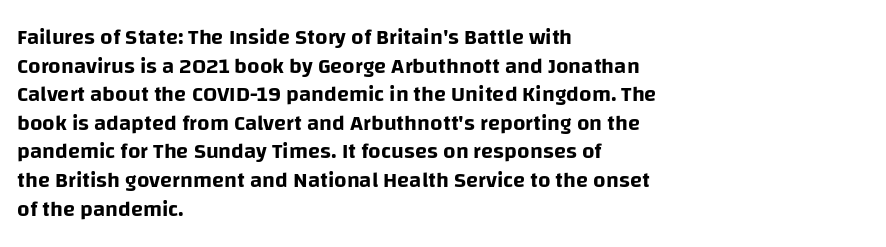
Q: Is the text italic (slanted)? A: No, it is upright.
Q: Is the text underlined? A: No.
Q: How is the paragraph aligned? A: Left-aligned.
Q: Is the spacing between letters normal or unusually wide? A: Normal.
Q: Is the spacing between lines tight, normal or loose? A: Normal.
